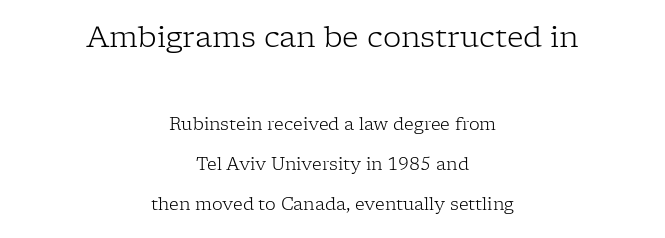
The image shows 29 px light serif type, upright; set centered, loose line spacing (2.36x), normal letter spacing, not underlined; the first (top) block is 1.71x larger; low stroke contrast and a medium x-height.
